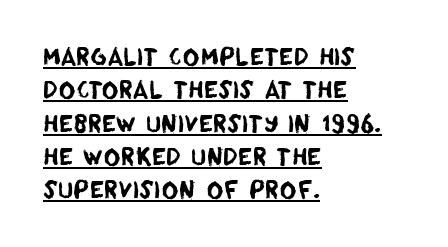
The image shows 23 px text type; set left-aligned, normal line spacing (1.45x), normal letter spacing, underlined.
